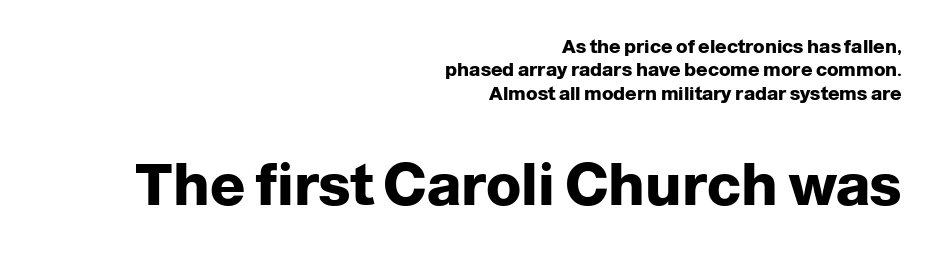
Q: Is the text bold? A: Yes.
Q: Is the text italic (slanted)? A: No, it is upright.
Q: Is the typeface a serif or a sans-serif typeface? A: Sans-serif.
Q: Is the text underlined? A: No.
Q: How is the paragraph aligned? A: Right-aligned.
Q: Is the spacing between letters normal or unusually wide? A: Normal.
Q: Which block of text is set in a larger size, the first (top) or the second (bottom)? A: The second (bottom) one.
Q: Width (condensed, normal, or wide)? A: Normal.
Q: Stroke contrast? A: Low.
Q: x-height? A: Medium.
Q: Monospaced? A: No.
